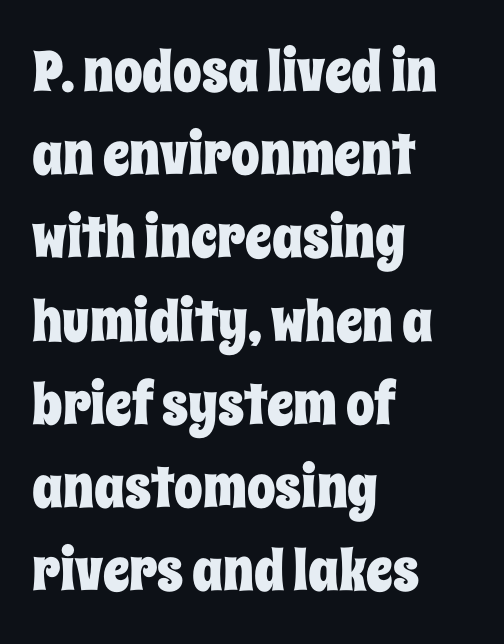
The image shows 57 px condensed type, upright; set left-aligned, normal line spacing (1.46x), normal letter spacing, not underlined; low stroke contrast and a large x-height.
